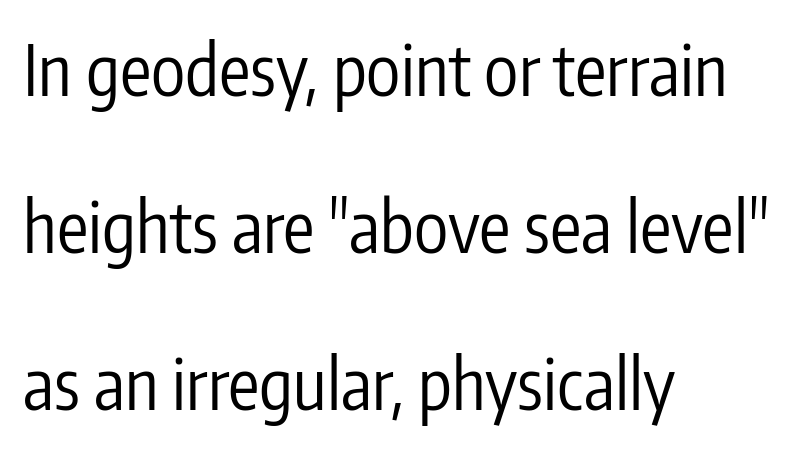
Words appear dense and cohesive because spacing is normal. These lines stand farther apart than default settings would place them. To sum up the face: it is a sans, with no serifs. Varying glyph widths throughout — classic text-font behaviour. Weight: in the light-to-regular range.
